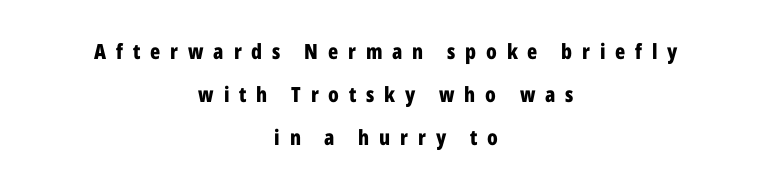
{"italic": "no", "bold": "yes", "underline": "no", "align": "center", "line_spacing": "loose", "line_spacing_ratio": 2.04, "letter_spacing": "wide", "letter_spacing_em": 0.47, "glyph_px": 21}
